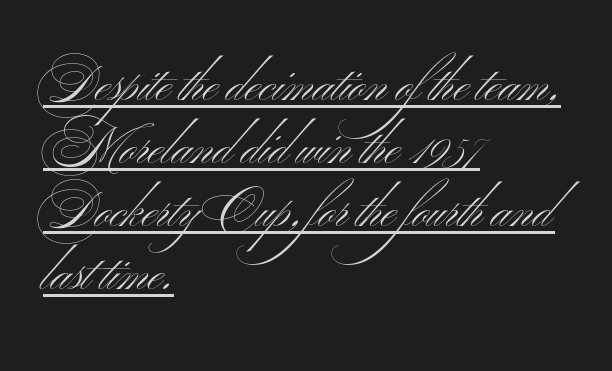
The image shows 50 px light, wide sans-serif type; set left-aligned, normal line spacing (1.26x), normal letter spacing, underlined; medium stroke contrast and a small x-height.
